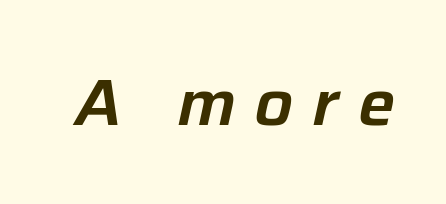
Compared with ordinary roman type, these characters are visibly tilted. Does extra space separate the letters? Yes, quite a lot of it. The passage shown is typed in a proportional face where columns would drift. Descenders are the only things crossing below the line.
